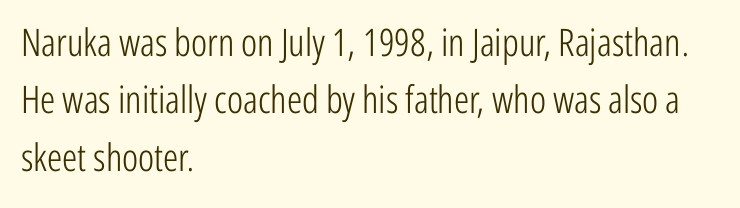
These lines sit exactly where default settings would place them. Short note: letters normally spaced. No feet cap the strokes, marking this as sans-serif type. Only glyphs here, with clear space below each row. Alignment: flush left.
